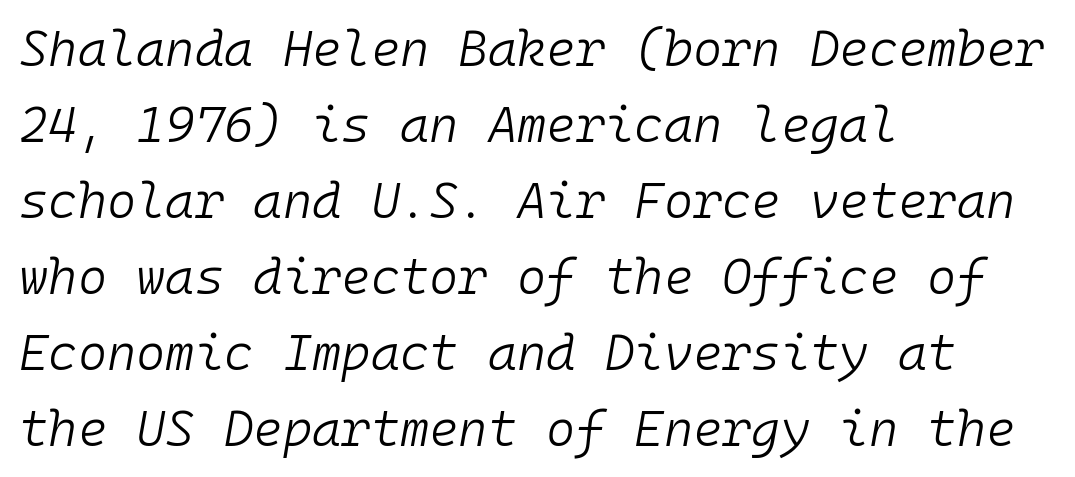
Type without underlining. Monospaced: the letters line up in strict vertical columns. Words appear dense and cohesive because spacing is normal. Observe the lean: these are italic letterforms. Caption: multi-line text, flush left, ragged right. The cut favours lightness, reaching ordinary text weight at its darkest.
